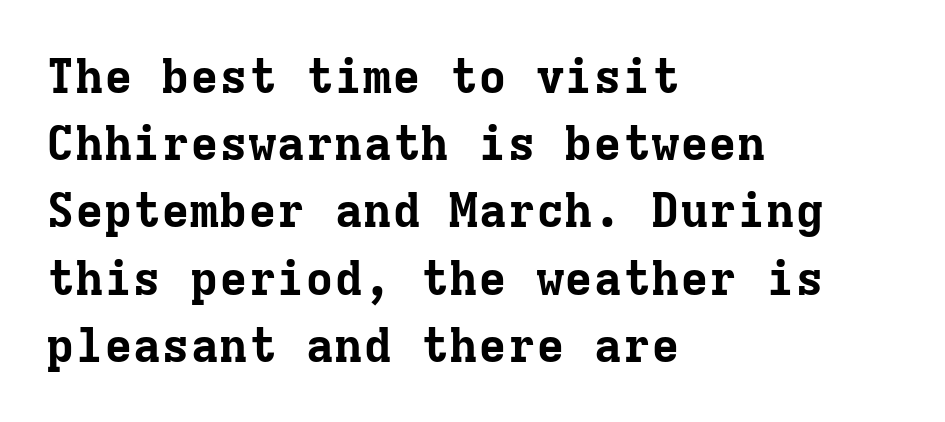
Q: Is the text bold? A: Yes.
Q: Is the text italic (slanted)? A: No, it is upright.
Q: Is the typeface a serif or a sans-serif typeface? A: Serif.
Q: Is the text underlined? A: No.
Q: How is the paragraph aligned? A: Left-aligned.
Q: Is the spacing between letters normal or unusually wide? A: Normal.
Q: Is the spacing between lines tight, normal or loose? A: Normal.
Q: Width (condensed, normal, or wide)? A: Normal.
Q: Stroke contrast? A: Low.
Q: x-height? A: Medium.
Q: Monospaced? A: Yes.
